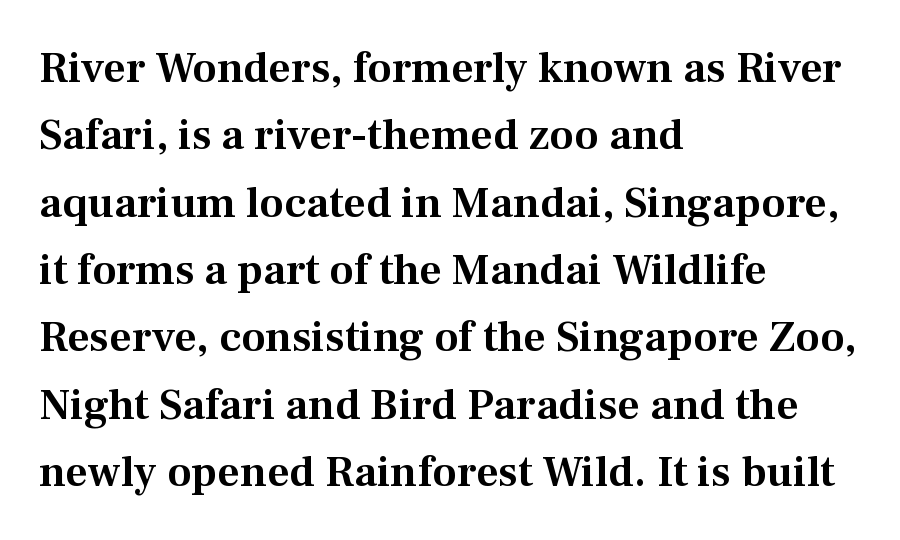
Is there much room between lines? A standard amount, neither cramped nor airy. Nobody drew a line under any word here. Every stem runs plumb, perpendicular to the baseline. Varying glyph widths throughout — classic text-font behaviour. Notice how the passage keeps a crisp vertical edge on the left only.
